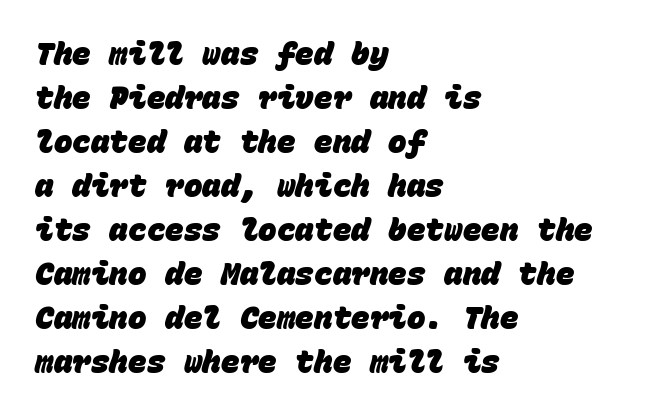
{"serif": "no", "bold": "yes", "weight": "heavy", "width": "normal", "stroke_contrast": "low", "x_height": "large", "monospaced": "yes", "underline": "no", "align": "left", "line_spacing": "normal", "line_spacing_ratio": 1.42, "letter_spacing": "normal", "letter_spacing_em": 0.0, "glyph_px": 31}
